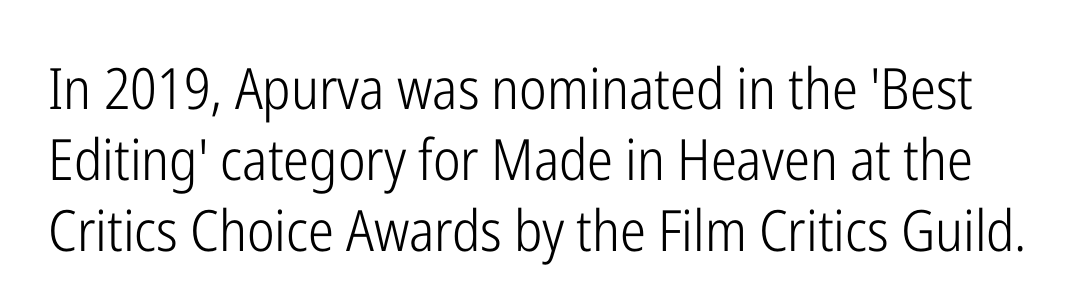
{"serif": "no", "italic": "no", "bold": "no", "weight": "light", "width": "condensed", "stroke_contrast": "low", "x_height": "medium", "monospaced": "no", "underline": "no", "line_spacing": "normal", "line_spacing_ratio": 1.25, "letter_spacing": "normal", "letter_spacing_em": 0.0, "glyph_px": 57}
